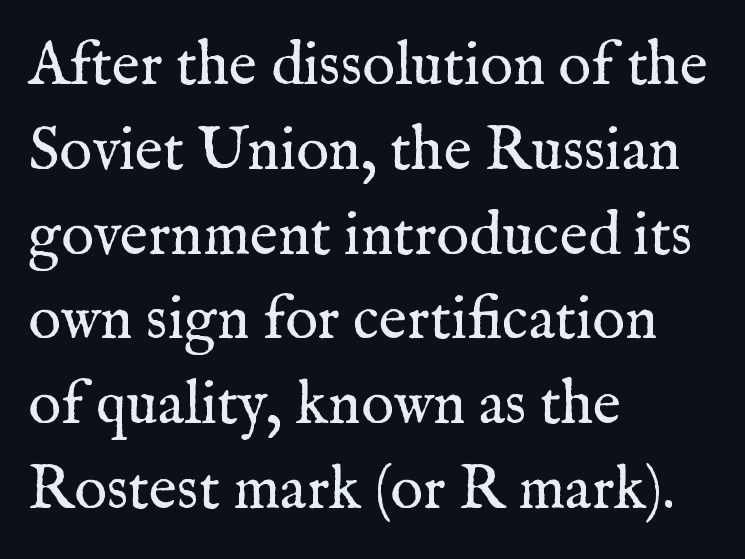
{"serif": "yes", "italic": "no", "bold": "no", "weight": "regular", "width": "normal", "stroke_contrast": "medium", "x_height": "medium", "monospaced": "no", "underline": "no", "align": "left", "line_spacing": "normal", "line_spacing_ratio": 1.39, "letter_spacing": "normal", "letter_spacing_em": 0.0, "glyph_px": 61}
